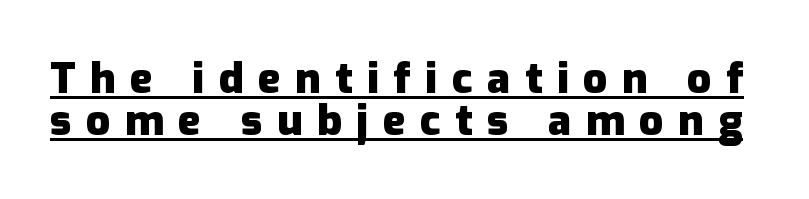
{"serif": "no", "italic": "no", "bold": "yes", "weight": "heavy", "width": "normal", "stroke_contrast": "low", "x_height": "medium", "monospaced": "no", "underline": "yes", "line_spacing": "tight", "line_spacing_ratio": 1.0, "letter_spacing": "wide", "letter_spacing_em": 0.35, "glyph_px": 42}
